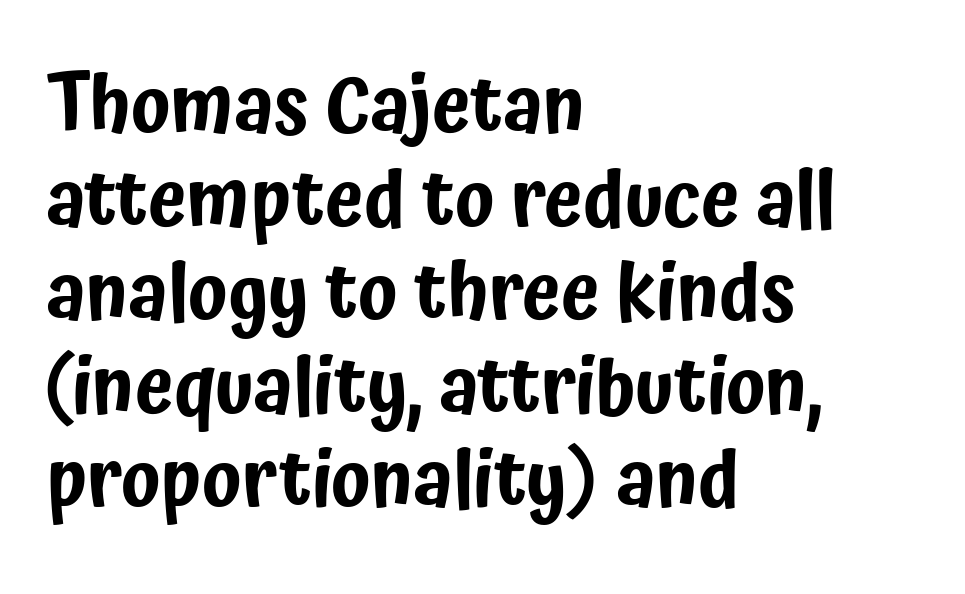
Any mark beneath the type? The region is blank. Short note: letters normally spaced. Does the copy run flush right? No — it runs flush left. The rendering shows plain stroke endings on the letterforms — a sans-serif design. Varying glyph widths throughout — classic text-font behaviour. Unlike italic type, these characters show no tilt at all.
